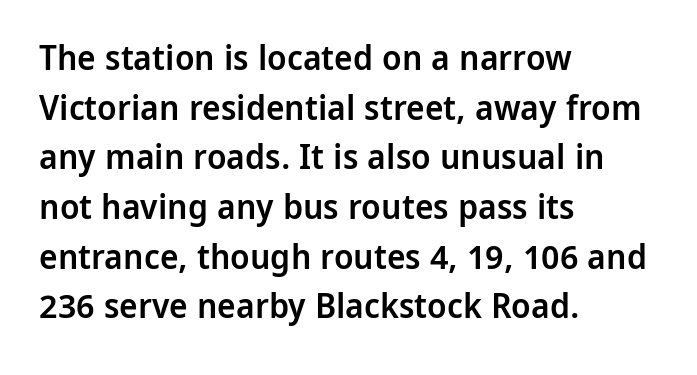
{"serif": "no", "italic": "no", "bold": "semi", "weight": "semibold", "width": "normal", "stroke_contrast": "low", "x_height": "medium", "monospaced": "no", "underline": "no", "align": "left", "line_spacing": "normal", "line_spacing_ratio": 1.42, "letter_spacing": "normal", "letter_spacing_em": 0.0, "glyph_px": 35}
